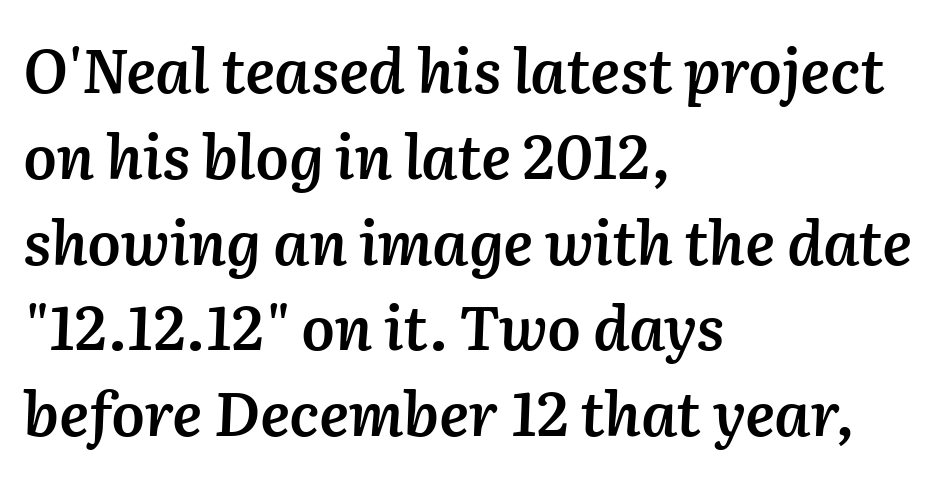
{"italic": "yes", "lean": "right", "slant_degrees": 2, "bold": "semi", "weight": "semibold", "width": "normal", "stroke_contrast": "medium", "x_height": "medium", "monospaced": "no", "underline": "no", "align": "left", "line_spacing": "normal", "line_spacing_ratio": 1.43, "letter_spacing": "normal", "letter_spacing_em": 0.0, "glyph_px": 60}
